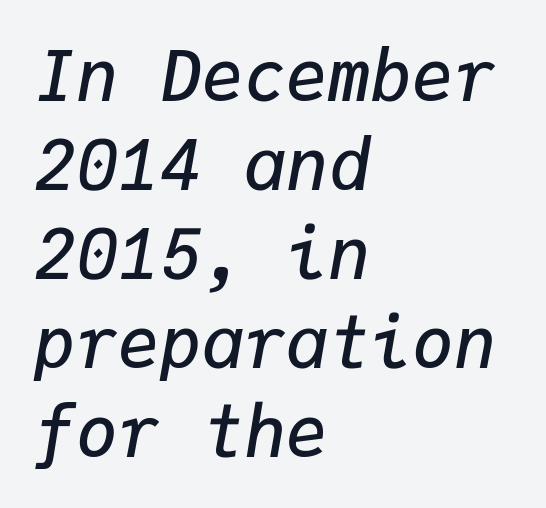
{"italic": "yes", "lean": "right", "slant_degrees": 9, "bold": "semi", "weight": "semibold", "width": "normal", "stroke_contrast": "low", "x_height": "medium", "monospaced": "yes", "underline": "no", "align": "left", "line_spacing": "normal", "line_spacing_ratio": 1.27, "letter_spacing": "normal", "letter_spacing_em": 0.0, "glyph_px": 70}
